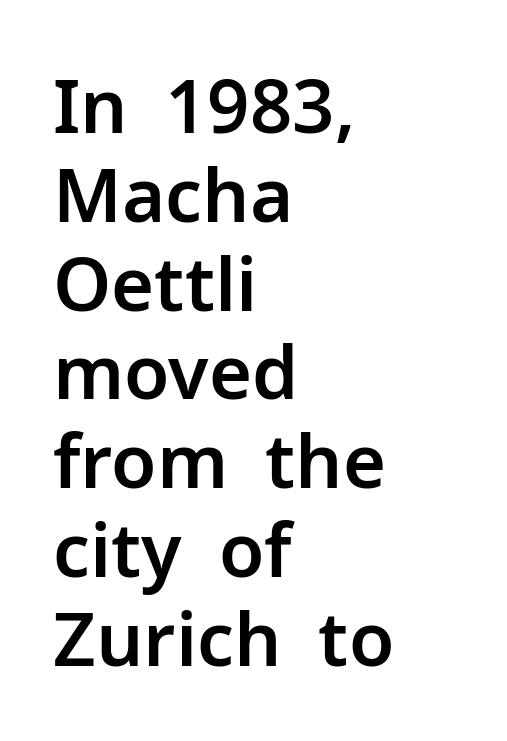
Q: Is the text italic (slanted)? A: No, it is upright.
Q: Is the typeface a serif or a sans-serif typeface? A: Sans-serif.
Q: Is the text underlined? A: No.
Q: How is the paragraph aligned? A: Left-aligned.
Q: Is the spacing between letters normal or unusually wide? A: Normal.
Q: Width (condensed, normal, or wide)? A: Normal.
Q: Stroke contrast? A: Low.
Q: x-height? A: Medium.
Q: Monospaced? A: No.
